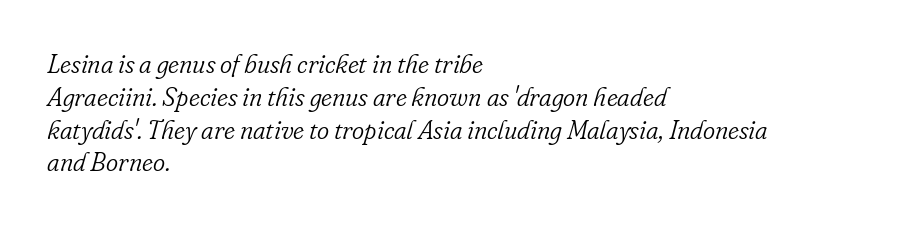
Q: Is the text bold? A: No.
Q: Is the text italic (slanted)? A: Yes, it leans right by about 16 degrees.
Q: Is the text underlined? A: No.
Q: How is the paragraph aligned? A: Left-aligned.
Q: Is the spacing between letters normal or unusually wide? A: Normal.
Q: Is the spacing between lines tight, normal or loose? A: Normal.
